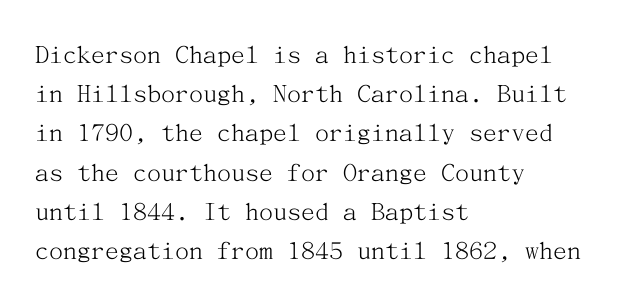
{"serif": "yes", "italic": "no", "bold": "no", "weight": "light", "width": "normal", "stroke_contrast": "medium", "x_height": "medium", "underline": "no", "align": "left", "line_spacing": "normal", "line_spacing_ratio": 1.4, "letter_spacing": "normal", "letter_spacing_em": 0.0, "glyph_px": 28}
